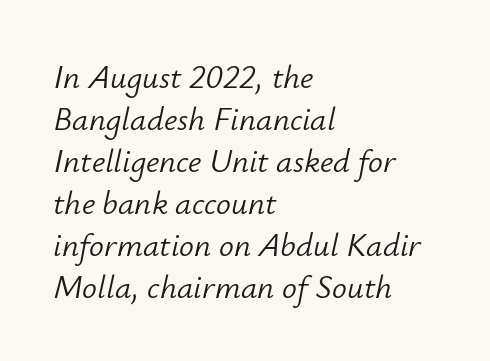
Q: Is the text bold? A: No.
Q: Is the text italic (slanted)? A: Yes, it leans right by about 12 degrees.
Q: Is the text underlined? A: No.
Q: How is the paragraph aligned? A: Left-aligned.
Q: Is the spacing between letters normal or unusually wide? A: Normal.
Q: Is the spacing between lines tight, normal or loose? A: Normal.
Q: Width (condensed, normal, or wide)? A: Normal.
Q: Stroke contrast? A: Low.
Q: x-height? A: Small.
Q: Monospaced? A: No.
